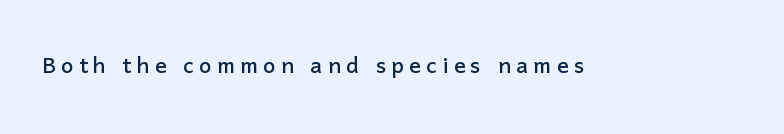
{"serif": "no", "italic": "no", "width": "normal", "stroke_contrast": "low", "x_height": "medium", "monospaced": "no", "underline": "no", "glyph_px": 29}
